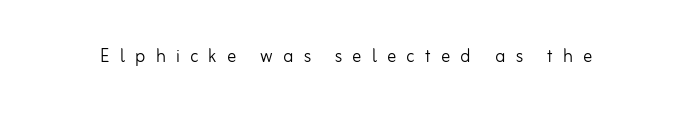
{"italic": "no", "bold": "no", "underline": "no", "letter_spacing": "wide", "letter_spacing_em": 0.44, "glyph_px": 23}
